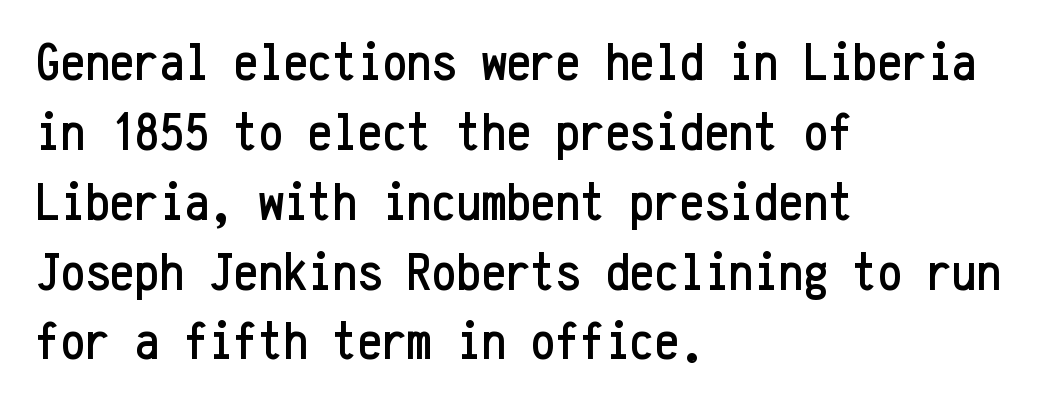
Quick note: not italic, upright. The letters carry no serifs — their stems end cleanly without finishing strokes. The typesetter chose a ragged-right arrangement here. Every character here occupies the same horizontal width, giving the sample a typewriter-like rhythm. You could call the tracking neutral — neither tight nor loose. Underlining? Definitely not there.
